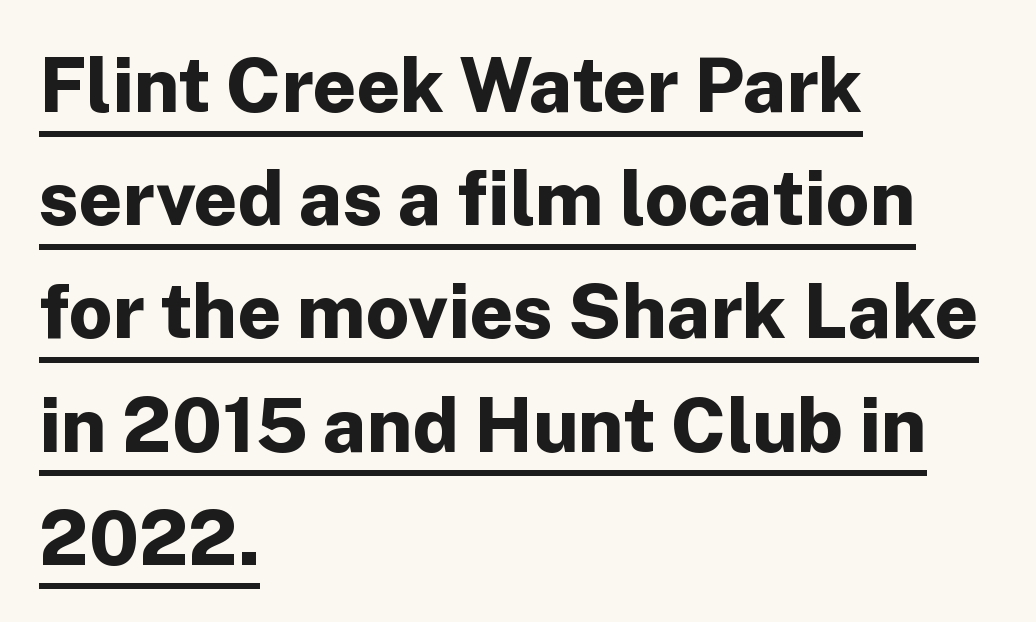
The text block is weighted toward the left margin, trailing off unevenly rightward. Regular leading. The glyphs are accompanied by a horizontal stroke just below them. This rendering leaves character spacing at its baseline value. Each letter's strokes conclude bluntly, with no projecting serifs.
